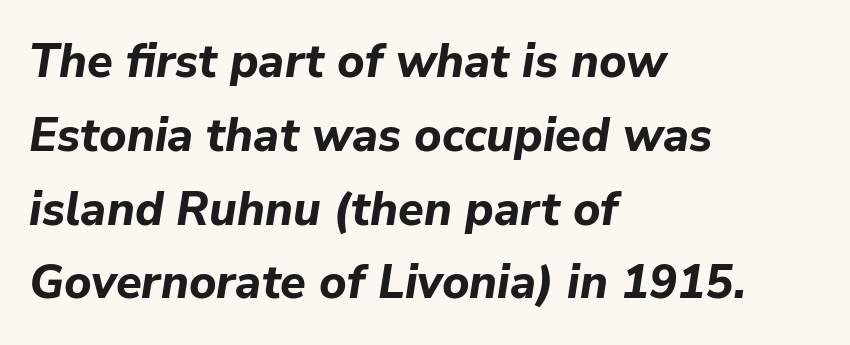
Q: Is the text bold? A: Yes.
Q: Is the text italic (slanted)? A: Yes, it leans right by about 9 degrees.
Q: Is the text underlined? A: No.
Q: How is the paragraph aligned? A: Left-aligned.
Q: Is the spacing between letters normal or unusually wide? A: Normal.
Q: Is the spacing between lines tight, normal or loose? A: Normal.
Q: Width (condensed, normal, or wide)? A: Normal.
Q: Stroke contrast? A: Low.
Q: x-height? A: Medium.
Q: Monospaced? A: No.
